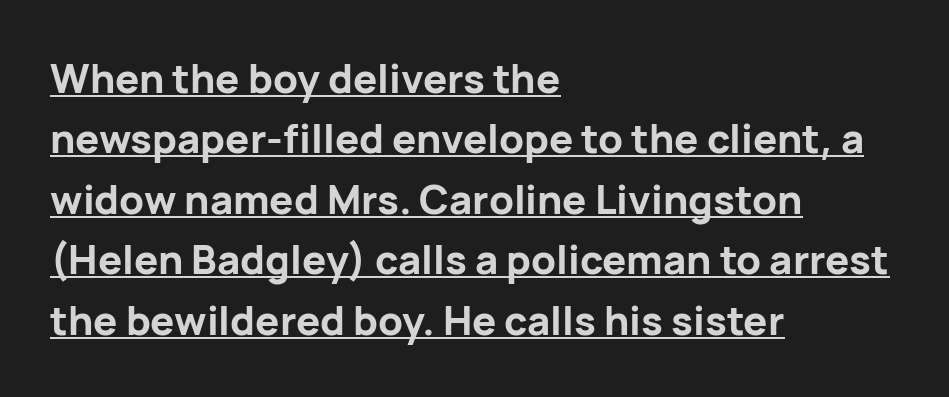
{"serif": "no", "italic": "no", "bold": "yes", "weight": "bold", "width": "normal", "stroke_contrast": "low", "x_height": "medium", "monospaced": "no", "underline": "yes", "align": "left", "line_spacing": "normal", "line_spacing_ratio": 1.51, "letter_spacing": "normal", "letter_spacing_em": 0.0, "glyph_px": 40}
